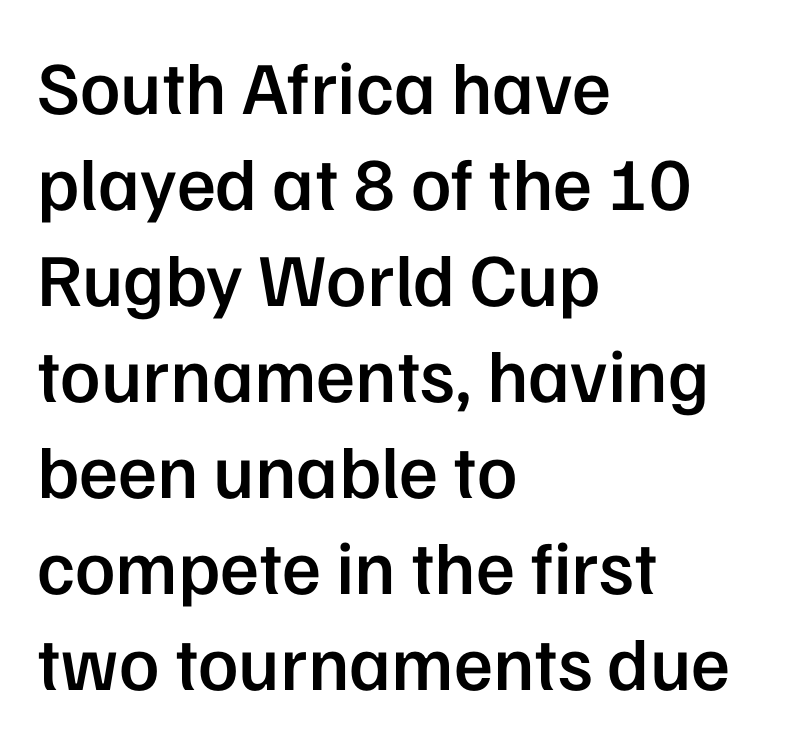
Q: Is the text bold? A: Semi-bold.
Q: Is the text italic (slanted)? A: No, it is upright.
Q: Is the typeface a serif or a sans-serif typeface? A: Sans-serif.
Q: Is the text underlined? A: No.
Q: How is the paragraph aligned? A: Left-aligned.
Q: Is the spacing between letters normal or unusually wide? A: Normal.
Q: Is the spacing between lines tight, normal or loose? A: Normal.
Q: Width (condensed, normal, or wide)? A: Normal.
Q: Stroke contrast? A: Low.
Q: x-height? A: Medium.
Q: Monospaced? A: No.
